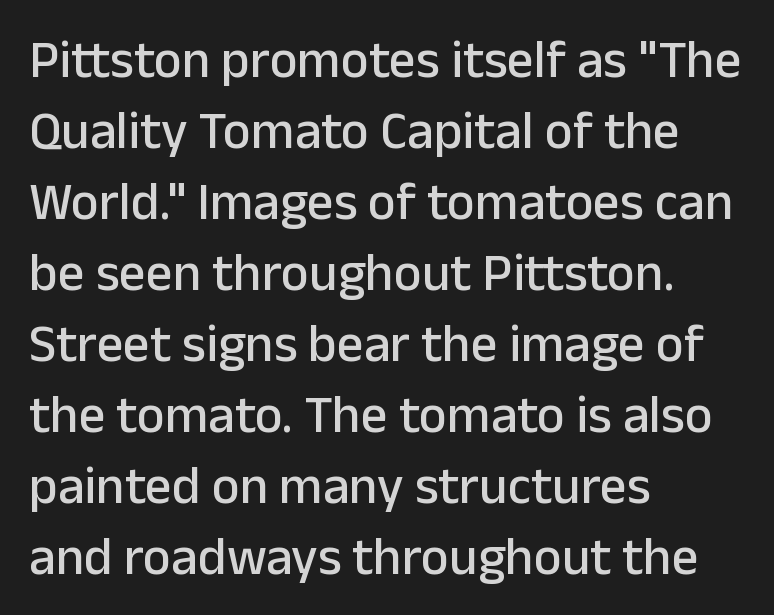
Q: Is the text italic (slanted)? A: No, it is upright.
Q: Is the typeface a serif or a sans-serif typeface? A: Sans-serif.
Q: Is the text underlined? A: No.
Q: How is the paragraph aligned? A: Left-aligned.
Q: Is the spacing between letters normal or unusually wide? A: Normal.
Q: Is the spacing between lines tight, normal or loose? A: Normal.
Q: Width (condensed, normal, or wide)? A: Normal.
Q: Stroke contrast? A: Low.
Q: x-height? A: Medium.
Q: Monospaced? A: No.
